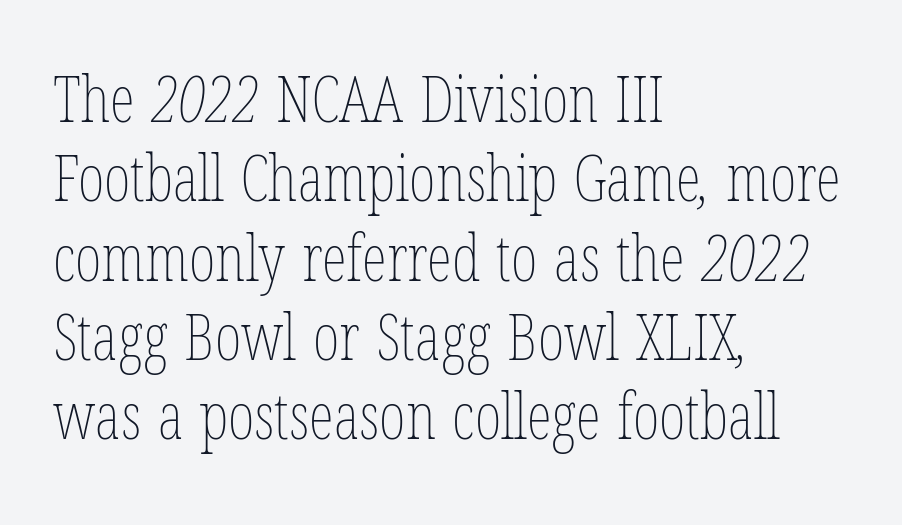
Q: Is the text bold? A: No.
Q: Is the text underlined? A: No.
Q: How is the paragraph aligned? A: Left-aligned.
Q: Is the spacing between letters normal or unusually wide? A: Normal.
Q: Width (condensed, normal, or wide)? A: Condensed.
Q: Stroke contrast? A: Low.
Q: x-height? A: Medium.
Q: Monospaced? A: No.
